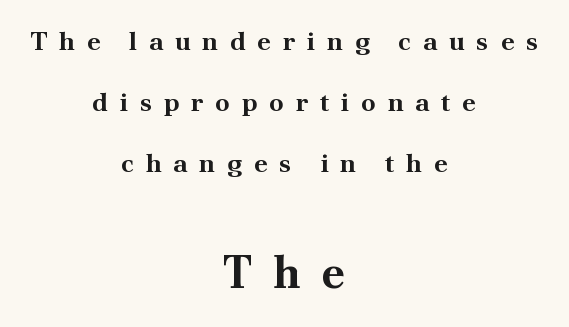
The typesetter chose a symmetrical, centered arrangement here. The area under the type is left untouched. Letterform terminals end in serifs throughout the passage. Varying glyph widths throughout — classic text-font behaviour. Characters follow at a spacing far wider than the type designer built in.
